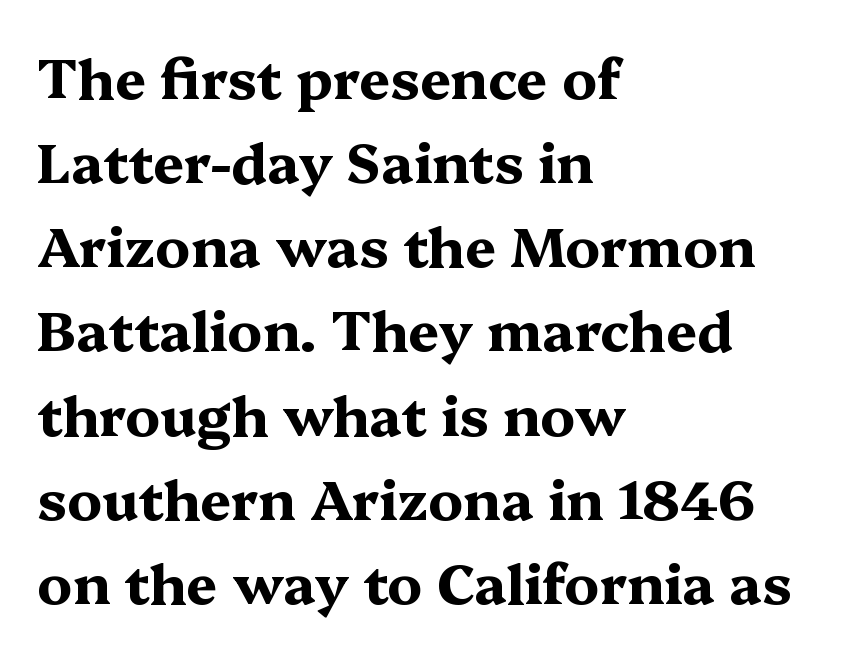
The image shows 55 px bold, wide serif type, upright; set left-aligned, normal line spacing (1.53x), normal letter spacing, not underlined; medium stroke contrast and a medium x-height.
